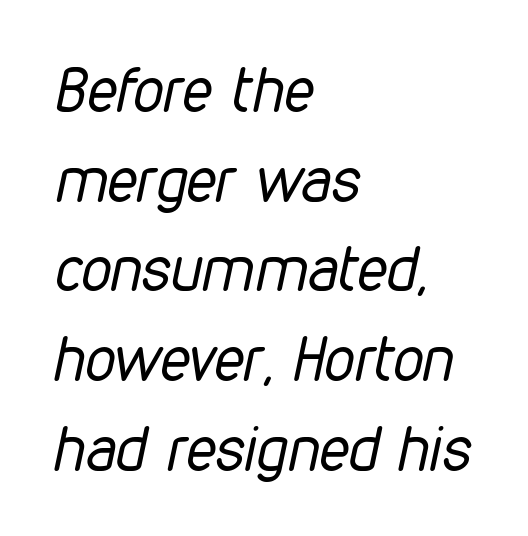
The image shows 61 px regular-weight, condensed type, italic (leaning right); set left-aligned, normal line spacing (1.47x), normal letter spacing, not underlined; low stroke contrast and a medium x-height.
